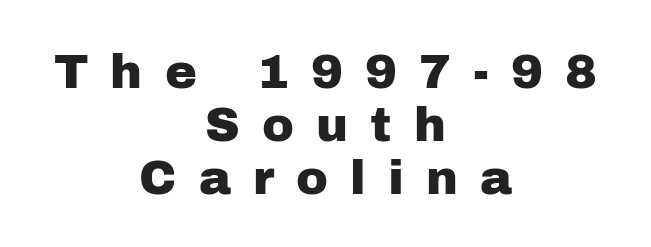
Q: Is the text italic (slanted)? A: No, it is upright.
Q: Is the typeface a serif or a sans-serif typeface? A: Sans-serif.
Q: Is the text underlined? A: No.
Q: How is the paragraph aligned? A: Centered.
Q: Is the spacing between letters normal or unusually wide? A: Unusually wide.
Q: Is the spacing between lines tight, normal or loose? A: Tight.
Q: Width (condensed, normal, or wide)? A: Normal.
Q: Stroke contrast? A: Low.
Q: x-height? A: Medium.
Q: Monospaced? A: No.
